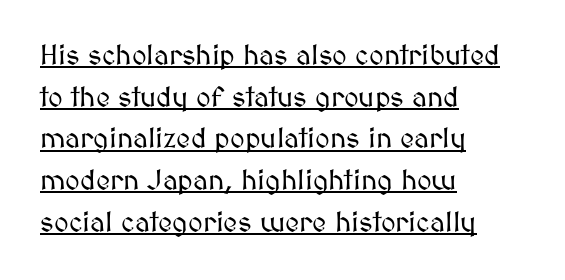
The image shows 28 px text type, upright; set left-aligned, normal line spacing (1.49x), normal letter spacing, underlined; medium stroke contrast and a medium x-height.
